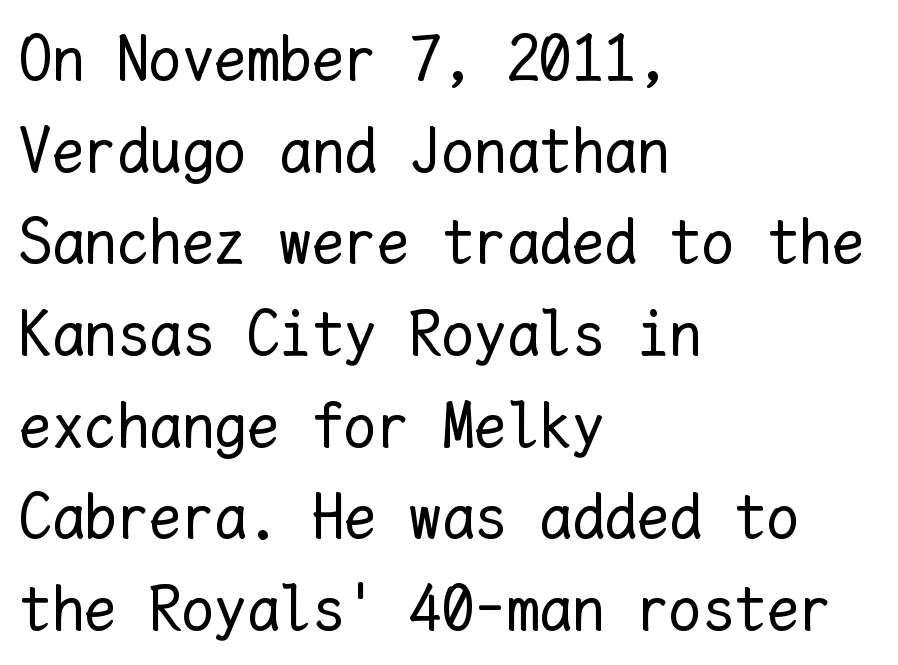
{"italic": "no", "bold": "no", "weight": "regular", "width": "normal", "stroke_contrast": "low", "x_height": "medium", "monospaced": "yes", "underline": "no", "align": "left", "line_spacing": "normal", "line_spacing_ratio": 1.41, "letter_spacing": "normal", "letter_spacing_em": 0.0, "glyph_px": 65}
